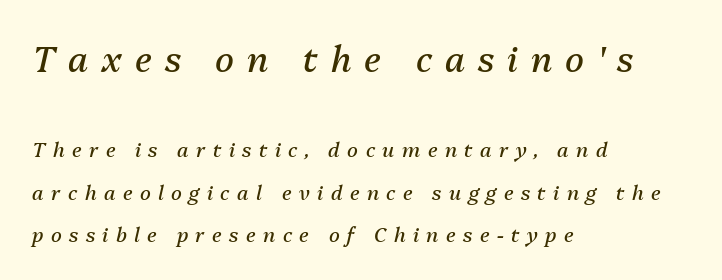
{"italic": "yes", "lean": "right", "slant_degrees": 13, "bold": "no", "weight": "regular", "width": "normal", "stroke_contrast": "medium", "x_height": "medium", "monospaced": "no", "underline": "no", "align": "left", "line_spacing": "loose", "line_spacing_ratio": 2.12, "letter_spacing": "wide", "letter_spacing_em": 0.37, "larger_block": "first", "size_ratio": 1.75, "glyph_px": 35}
